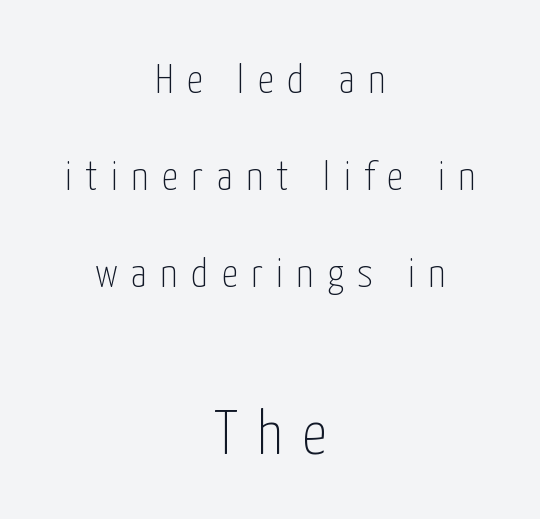
Q: Is the text bold? A: No.
Q: Is the text italic (slanted)? A: No, it is upright.
Q: Is the typeface a serif or a sans-serif typeface? A: Sans-serif.
Q: Is the text underlined? A: No.
Q: How is the paragraph aligned? A: Centered.
Q: Is the spacing between letters normal or unusually wide? A: Unusually wide.
Q: Is the spacing between lines tight, normal or loose? A: Loose.
Q: Which block of text is set in a larger size, the first (top) or the second (bottom)? A: The second (bottom) one.
Q: Width (condensed, normal, or wide)? A: Condensed.
Q: Stroke contrast? A: Low.
Q: x-height? A: Medium.
Q: Monospaced? A: No.
